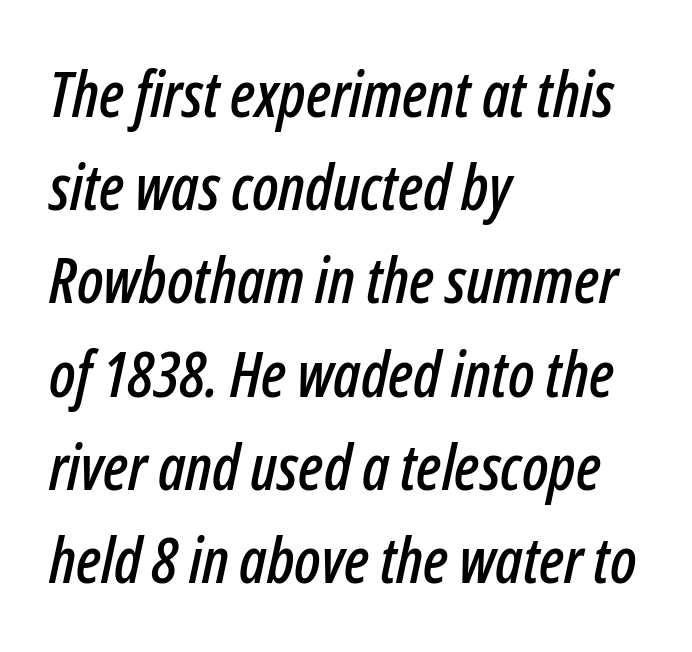
The image shows 63 px condensed type, italic (leaning right); set left-aligned, normal line spacing (1.48x), normal letter spacing, not underlined; low stroke contrast and a medium x-height.
